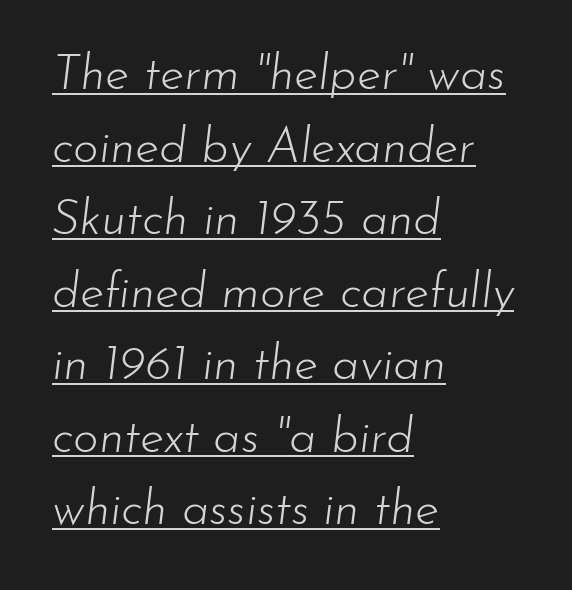
Designer's note — italics engaged. This sample has the flowing, uneven cadence of proportional lettering. Caption: multi-line text, flush left, ragged right. The typesetter has applied underlining to the passage shown. Stem width sits at or under what a default text font uses. Is there much room between lines? A standard amount, neither cramped nor airy.
